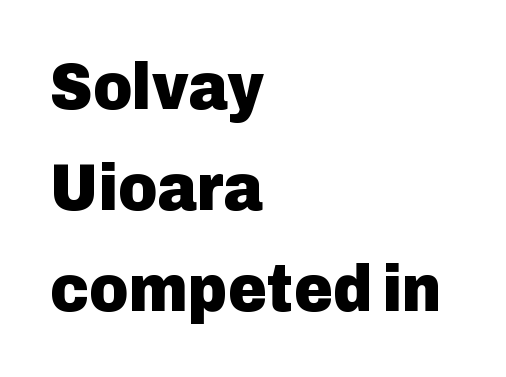
{"serif": "no", "italic": "no", "bold": "yes", "weight": "heavy", "width": "normal", "stroke_contrast": "low", "x_height": "medium", "monospaced": "no", "underline": "no", "align": "left", "line_spacing": "normal", "line_spacing_ratio": 1.51, "letter_spacing": "normal", "letter_spacing_em": 0.0, "glyph_px": 67}
